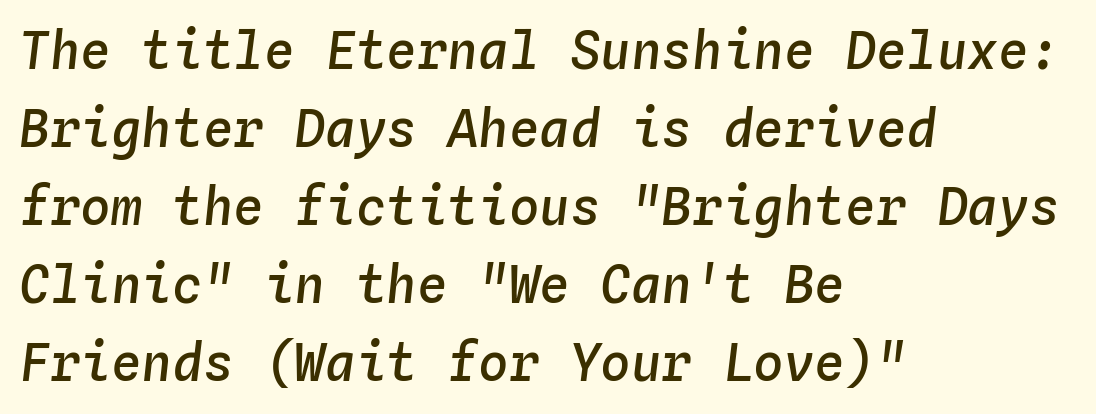
{"italic": "yes", "lean": "right", "slant_degrees": 4, "bold": "semi", "weight": "semibold", "width": "normal", "stroke_contrast": "low", "x_height": "medium", "monospaced": "yes", "underline": "no", "align": "left", "line_spacing": "normal", "line_spacing_ratio": 1.53, "letter_spacing": "normal", "letter_spacing_em": 0.0, "glyph_px": 51}
